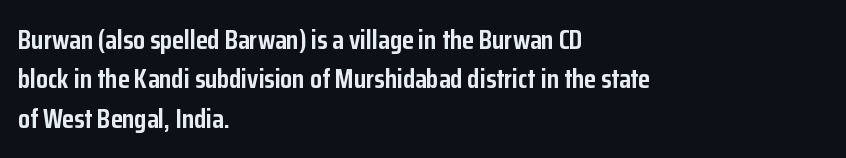
The image shows 27 px bold type, upright; set left-aligned, normal line spacing (1.46x), normal letter spacing, not underlined.
